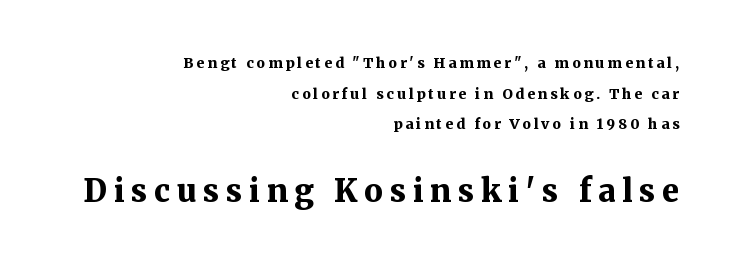
Which of the two is more prominent by size? The second, at the bottom. Yep, those are serifs on the letters. Style check: upright. Heft: maximum for text — a bold.
